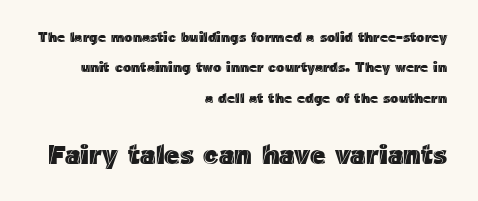
{"italic": "no", "underline": "no", "align": "right", "line_spacing": "loose", "line_spacing_ratio": 2.17, "letter_spacing": "normal", "letter_spacing_em": 0.0, "larger_block": "second", "size_ratio": 1.93, "glyph_px": 27}
